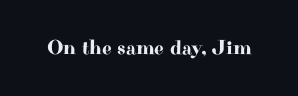
{"italic": "no", "underline": "no", "letter_spacing": "normal", "letter_spacing_em": 0.0, "glyph_px": 21}
